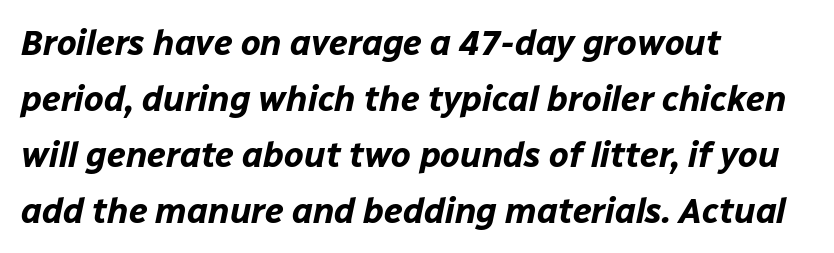
Q: Is the text bold? A: Yes.
Q: Is the text italic (slanted)? A: Yes, it leans right by about 12 degrees.
Q: Is the text underlined? A: No.
Q: How is the paragraph aligned? A: Left-aligned.
Q: Is the spacing between letters normal or unusually wide? A: Normal.
Q: Is the spacing between lines tight, normal or loose? A: Normal.
Q: Width (condensed, normal, or wide)? A: Normal.
Q: Stroke contrast? A: Low.
Q: x-height? A: Medium.
Q: Monospaced? A: No.
